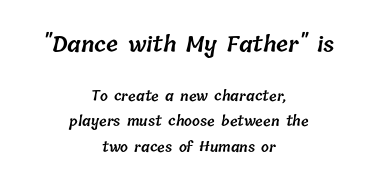
Observe the ordinary spacing: letters are neighbours, not strangers. Compare the two chunks: the upper has the greater cap height. Honestly, there is no underline to notice here at all. Layout note: lines centered. A somewhat darkened texture: the type is semibold rather than bold.
